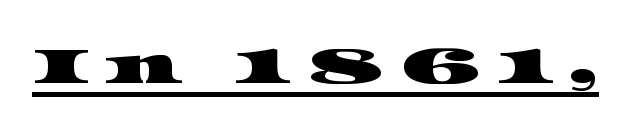
{"serif": "yes", "width": "wide", "stroke_contrast": "high", "x_height": "large", "monospaced": "no", "underline": "yes", "letter_spacing": "wide", "letter_spacing_em": 0.28, "glyph_px": 52}
